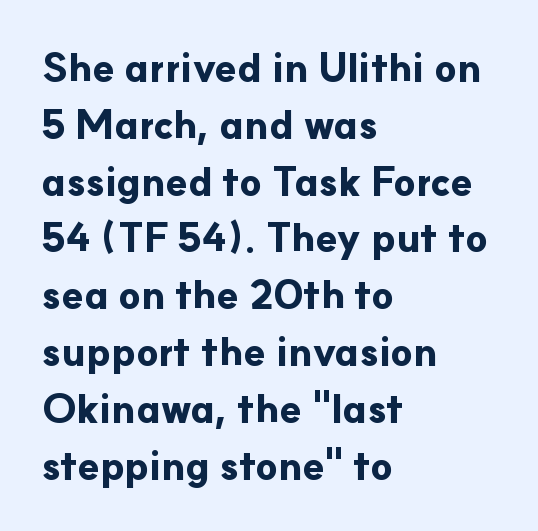
Lines of text with bare space underneath. The space between consecutive lines is moderate. Italic? Not at all — the glyphs are vertical. Casual observation: everything's shoved over to the left.
